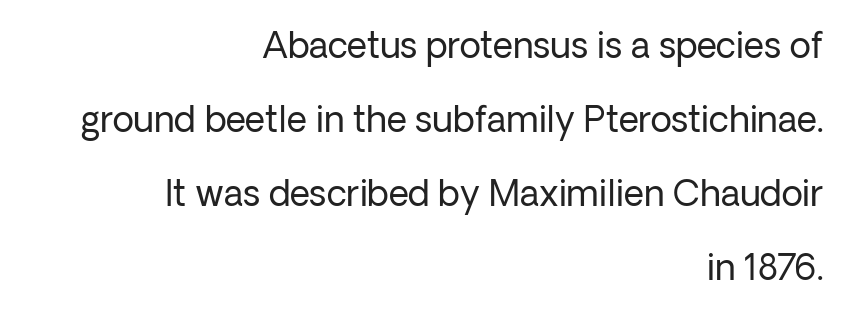
The image shows 35 px regular-weight sans-serif type, upright; set right-aligned, loose line spacing (2.11x), normal letter spacing, not underlined; low stroke contrast and a medium x-height.
